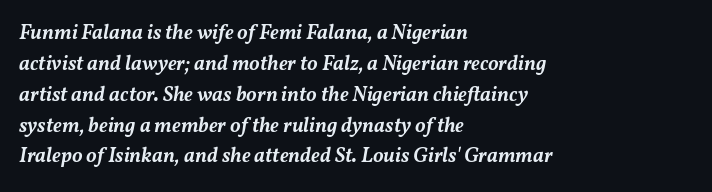
The image shows 21 px text type, italic (leaning right); set left-aligned, normal line spacing (1.47x), normal letter spacing, not underlined.
